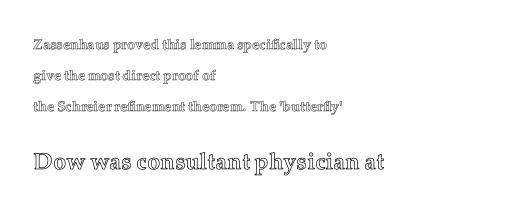
The image shows 23 px text type, upright; set left-aligned, loose line spacing (2.21x), normal letter spacing, not underlined; the second (bottom) block is 1.64x larger.
